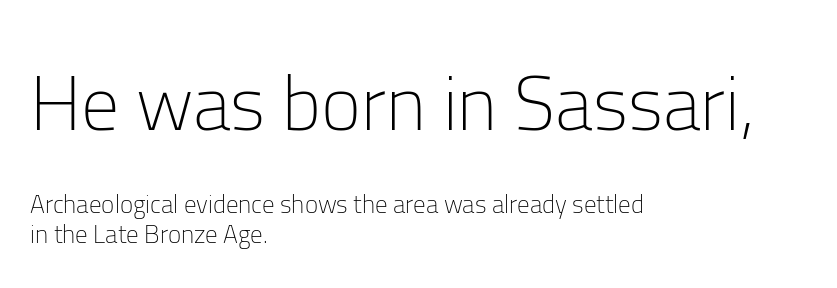
The passage shown is typed in a proportional face where columns would drift. Honestly, there is no underline to notice here at all. Caption: upper text group enlarged, lower text group reduced. Ascenders rise straight up at ninety degrees. Stroke mass is kept to a normal reading level or below. Short and long lines alike share a common starting point at left.
